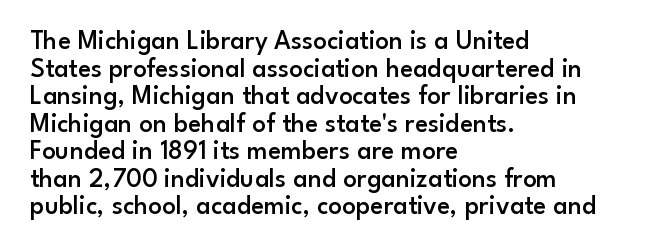
The image shows 27 px text type, upright; set left-aligned, tight line spacing (1.02x), normal letter spacing, not underlined.
